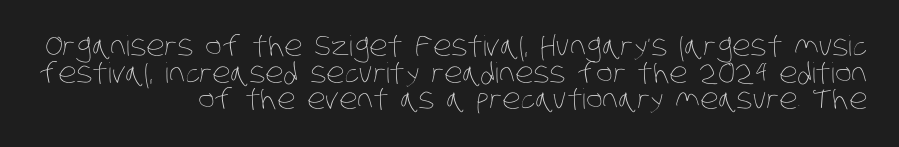
The letters sit at their default tracking, neither squeezed nor spread. Successive baselines arrive quickly, one right under another. The ragged edge is on the left, which tells us the setting is flush right. Think standard paragraph weight, or any step lighter than that. You could not count columns in this text — the font is proportionally spaced. Words float on clear page, feet unadorned.
